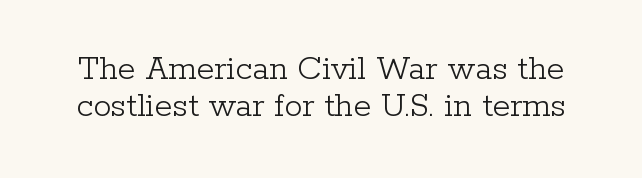
{"serif": "yes", "italic": "no", "bold": "no", "weight": "light", "width": "normal", "stroke_contrast": "low", "x_height": "medium", "monospaced": "no", "underline": "no", "line_spacing": "tight", "line_spacing_ratio": 1.03, "letter_spacing": "normal", "letter_spacing_em": 0.0, "glyph_px": 36}
